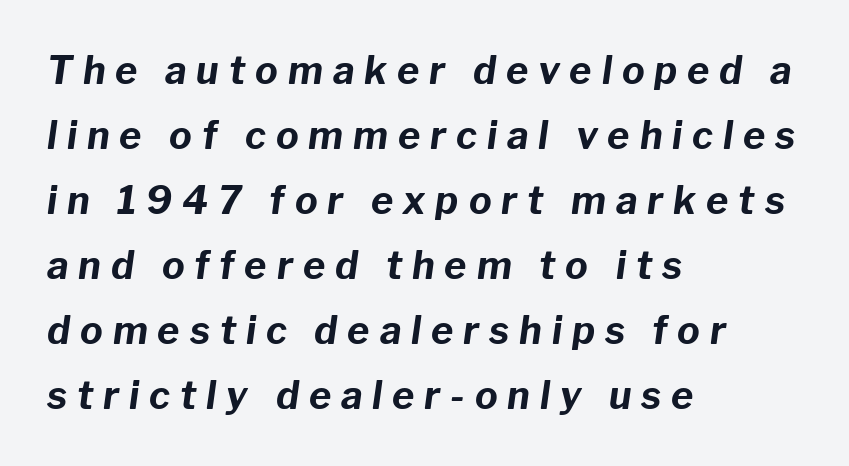
Q: Is the text bold? A: Yes.
Q: Is the text italic (slanted)? A: Yes, it leans right by about 8 degrees.
Q: Is the text underlined? A: No.
Q: How is the paragraph aligned? A: Left-aligned.
Q: Is the spacing between letters normal or unusually wide? A: Unusually wide.
Q: Width (condensed, normal, or wide)? A: Normal.
Q: Stroke contrast? A: Low.
Q: x-height? A: Medium.
Q: Monospaced? A: No.
